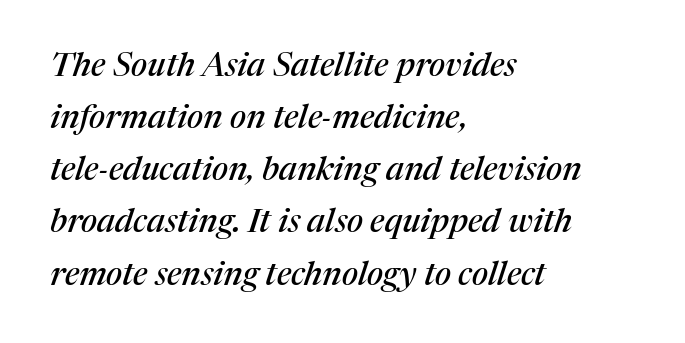
Q: Is the text italic (slanted)? A: Yes, it leans right by about 17 degrees.
Q: Is the typeface a serif or a sans-serif typeface? A: Serif.
Q: Is the text underlined? A: No.
Q: How is the paragraph aligned? A: Left-aligned.
Q: Is the spacing between letters normal or unusually wide? A: Normal.
Q: Is the spacing between lines tight, normal or loose? A: Normal.
Q: Width (condensed, normal, or wide)? A: Normal.
Q: Stroke contrast? A: Medium.
Q: x-height? A: Medium.
Q: Monospaced? A: No.
